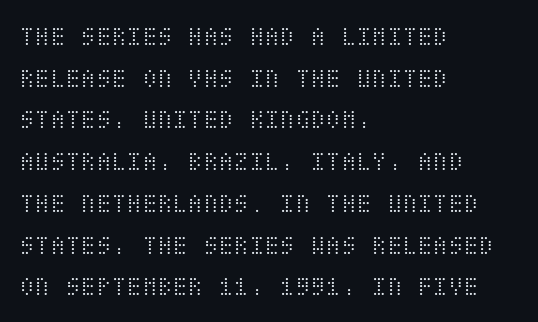
Q: Is the text bold? A: No.
Q: Is the text italic (slanted)? A: No, it is upright.
Q: Is the text underlined? A: No.
Q: How is the paragraph aligned? A: Left-aligned.
Q: Is the spacing between letters normal or unusually wide? A: Normal.
Q: Is the spacing between lines tight, normal or loose? A: Normal.
Q: Width (condensed, normal, or wide)? A: Condensed.
Q: Stroke contrast? A: Medium.
Q: x-height? A: Large.
